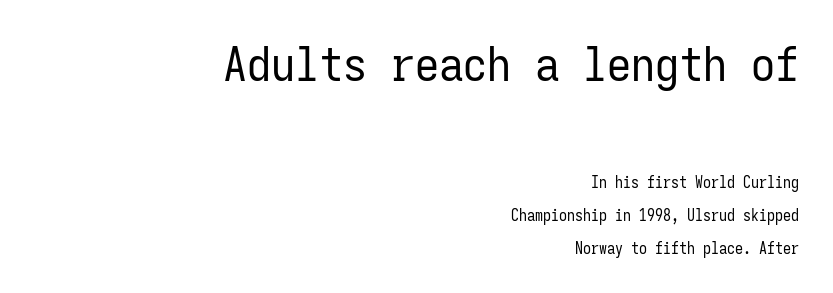
{"serif": "no", "italic": "no", "bold": "no", "weight": "regular", "width": "condensed", "stroke_contrast": "low", "x_height": "medium", "monospaced": "yes", "underline": "no", "align": "right", "line_spacing": "loose", "line_spacing_ratio": 2.07, "letter_spacing": "normal", "letter_spacing_em": 0.0, "larger_block": "first", "size_ratio": 3.0, "glyph_px": 48}
